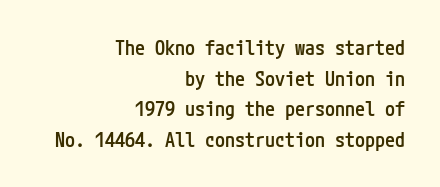
The specimen omits any rule beneath the text block's lines. The face used here is a semibold: visibly heavier than regular, lighter than bold. A flush-right, rag-left setting is used for this passage. You can tell it's not italic because the verticals are truly vertical. The gaps between neighbouring characters are ordinary and unremarkable.
